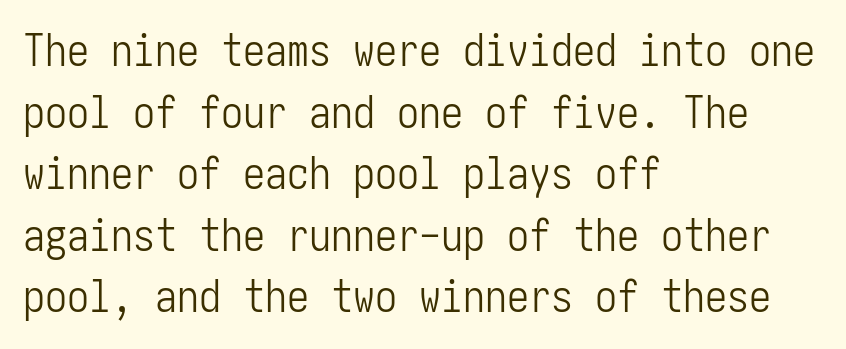
These lines keep a tight, regular rhythm from letter to letter. A typesetter would mark this as roman, not italic. Words float on clear page, feet unadorned. The setting favours the left margin, as ordinary paragraphs usually do. One glance says typical: line gaps are just what's usual.
